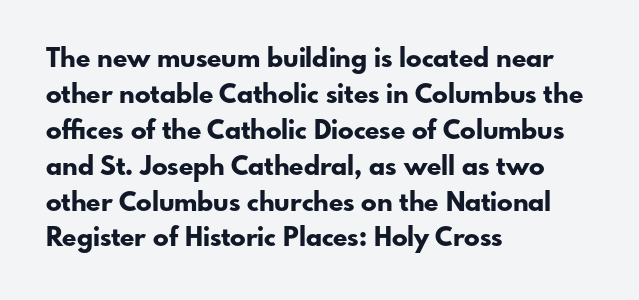
Weight: bold. Inter-character spacing is left at the font's built-in metrics. Check the space under the baseline: it is left empty. These lines sit exactly where default settings would place them. Compared with a centered layout, this one pins lines to the left instead.
